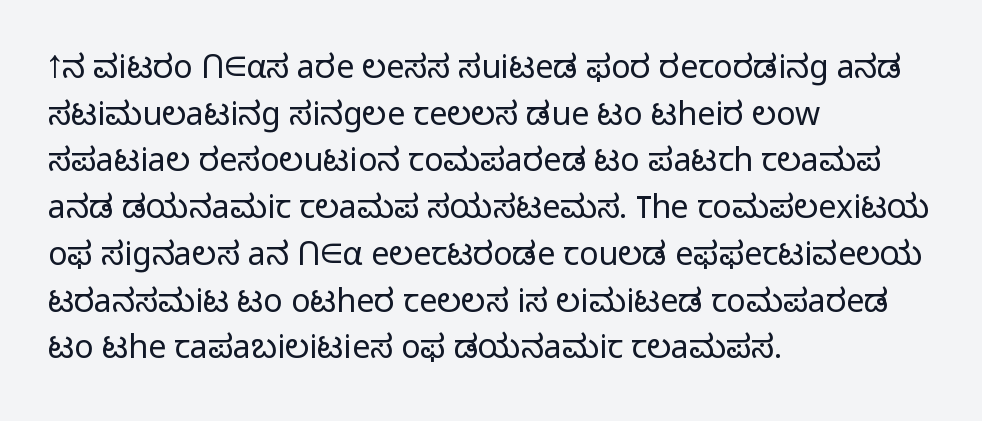
The image shows 32 px light sans-serif type, upright; set left-aligned, normal line spacing (1.46x), normal letter spacing, not underlined; low stroke contrast and a medium x-height.
